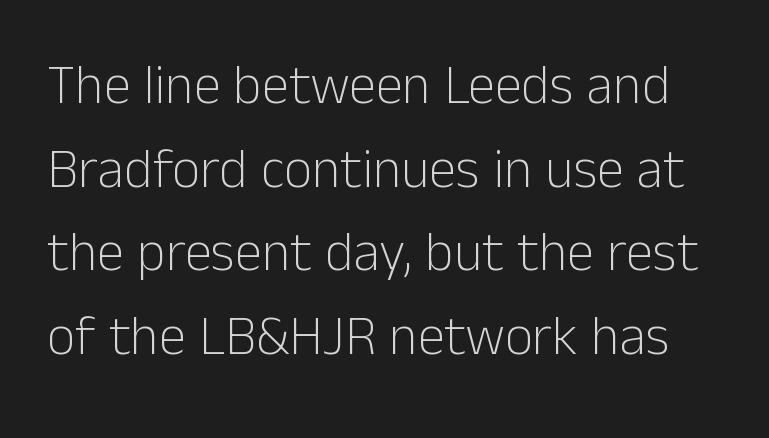
{"serif": "no", "italic": "no", "bold": "no", "weight": "light", "width": "normal", "stroke_contrast": "low", "x_height": "medium", "monospaced": "no", "underline": "no", "line_spacing": "normal", "line_spacing_ratio": 1.52, "letter_spacing": "normal", "letter_spacing_em": 0.0, "glyph_px": 55}
